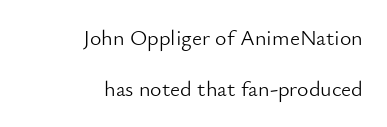
The image shows 22 px text type, upright; set right-aligned, loose line spacing (2.3x), normal letter spacing, not underlined.
